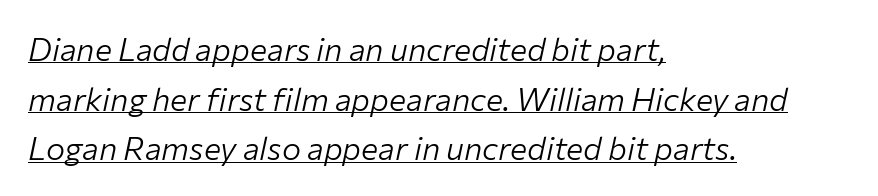
{"italic": "yes", "lean": "right", "slant_degrees": 12, "bold": "no", "weight": "light", "width": "normal", "stroke_contrast": "low", "x_height": "medium", "monospaced": "no", "underline": "yes", "align": "left", "line_spacing": "normal", "line_spacing_ratio": 1.55, "letter_spacing": "normal", "letter_spacing_em": 0.0, "glyph_px": 32}
